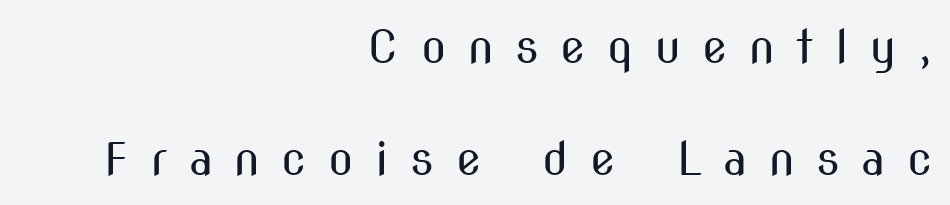
Q: Is the text bold? A: No.
Q: Is the text italic (slanted)? A: No, it is upright.
Q: Is the typeface a serif or a sans-serif typeface? A: Sans-serif.
Q: Is the text underlined? A: No.
Q: How is the paragraph aligned? A: Right-aligned.
Q: Is the spacing between letters normal or unusually wide? A: Unusually wide.
Q: Is the spacing between lines tight, normal or loose? A: Loose.
Q: Width (condensed, normal, or wide)? A: Condensed.
Q: Stroke contrast? A: Medium.
Q: x-height? A: Medium.
Q: Monospaced? A: No.
